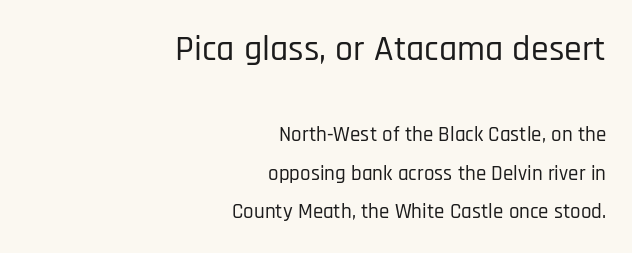
The image shows 36 px condensed sans-serif type, upright; set right-aligned, line spacing 1.84x, normal letter spacing, not underlined; the first (top) block is 1.71x larger; low stroke contrast and a large x-height.
